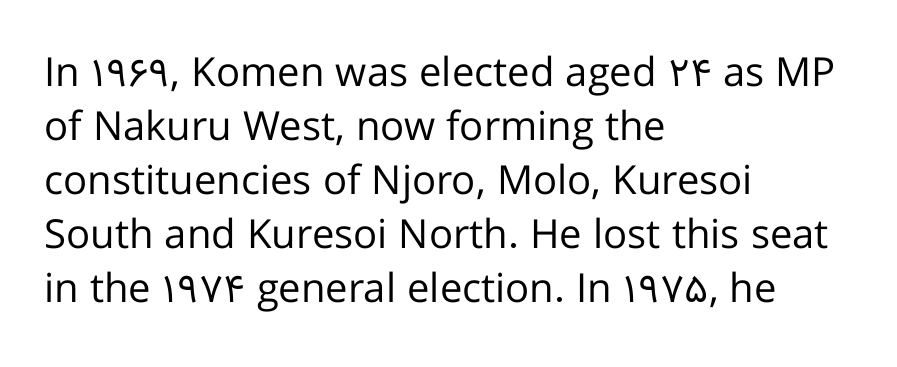
{"serif": "no", "italic": "no", "bold": "no", "weight": "regular", "width": "normal", "stroke_contrast": "low", "x_height": "medium", "monospaced": "no", "underline": "no", "align": "left", "line_spacing": "normal", "line_spacing_ratio": 1.35, "letter_spacing": "normal", "letter_spacing_em": 0.0, "glyph_px": 40}
